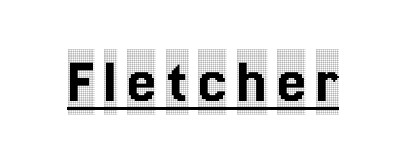
Q: Is the text italic (slanted)? A: No, it is upright.
Q: Is the typeface a serif or a sans-serif typeface? A: Serif.
Q: Is the text underlined? A: Yes.
Q: Width (condensed, normal, or wide)? A: Condensed.
Q: x-height? A: Large.
Q: Monospaced? A: No.
